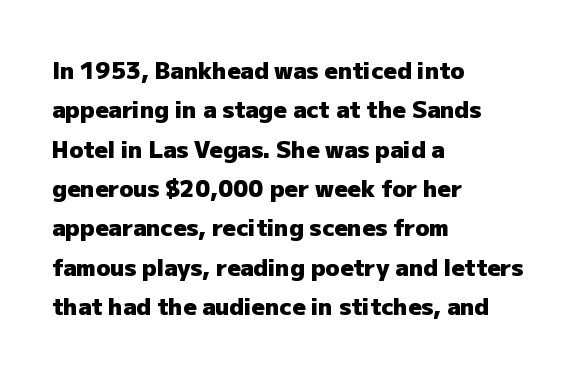
The rendering anchors every line to the left-hand side. How are the letters spaced? Ordinarily, with no added tracking. Descenders are the only things crossing below the line. Chunky letters — that's bold for sure. Style check: upright.
